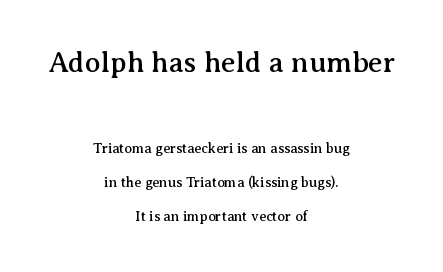
The image shows 29 px serif type, upright; set centered, loose line spacing (2.44x), normal letter spacing, not underlined; the first (top) block is 2.07x larger; medium stroke contrast and a medium x-height.
